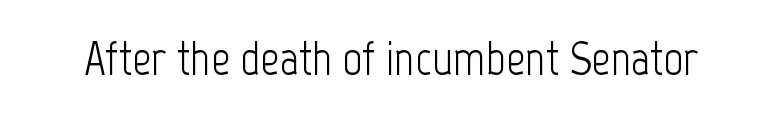
Q: Is the text bold? A: No.
Q: Is the text italic (slanted)? A: No, it is upright.
Q: Is the typeface a serif or a sans-serif typeface? A: Sans-serif.
Q: Is the text underlined? A: No.
Q: Is the spacing between letters normal or unusually wide? A: Normal.
Q: Width (condensed, normal, or wide)? A: Condensed.
Q: Stroke contrast? A: Low.
Q: x-height? A: Medium.
Q: Monospaced? A: No.
